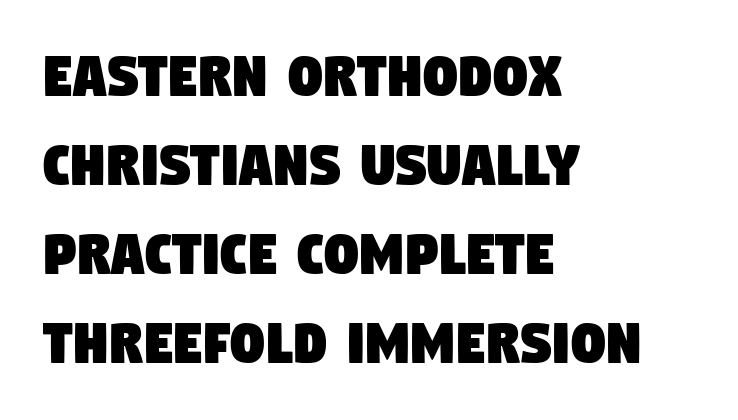
The string is rendered with underlining switched off. The line-height multiplier appears to be the usual default. Spacing verdict: proportional, widths tailored to each character. The ragged edge is on the right, which tells us the setting is flush left. Examine the stroke ends and you'll find no serifs.
